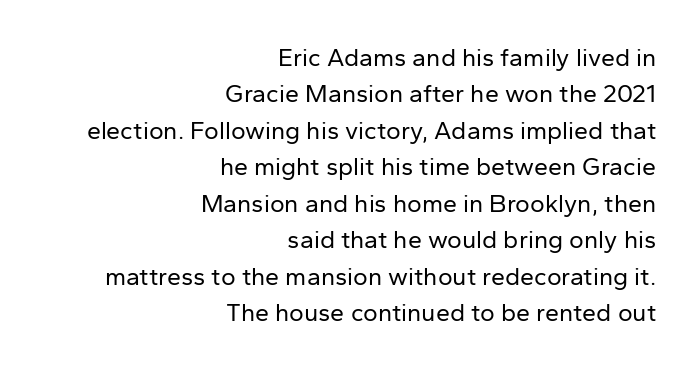
{"italic": "no", "bold": "no", "underline": "no", "align": "right", "line_spacing": "normal", "line_spacing_ratio": 1.46, "letter_spacing": "normal", "letter_spacing_em": 0.0, "glyph_px": 25}
